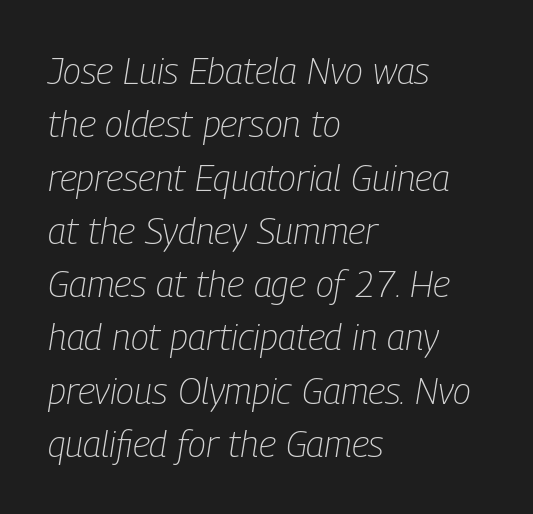
The image shows 37 px light, condensed type, italic (leaning right); set left-aligned, normal line spacing (1.44x), normal letter spacing, not underlined; low stroke contrast and a medium x-height.
